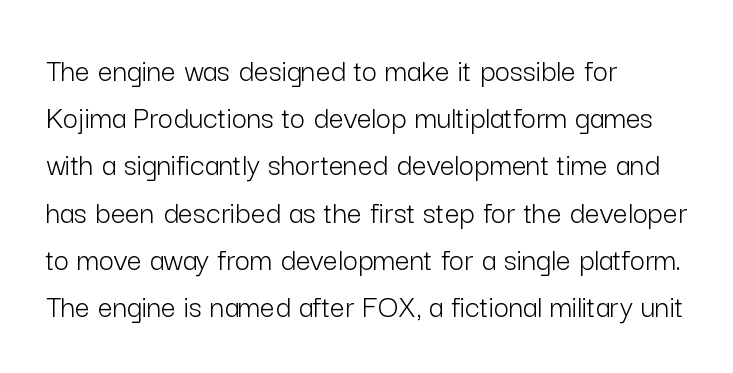
The image shows 33 px light sans-serif type, upright; set left-aligned, normal line spacing (1.43x), normal letter spacing, not underlined; low stroke contrast and a medium x-height.
